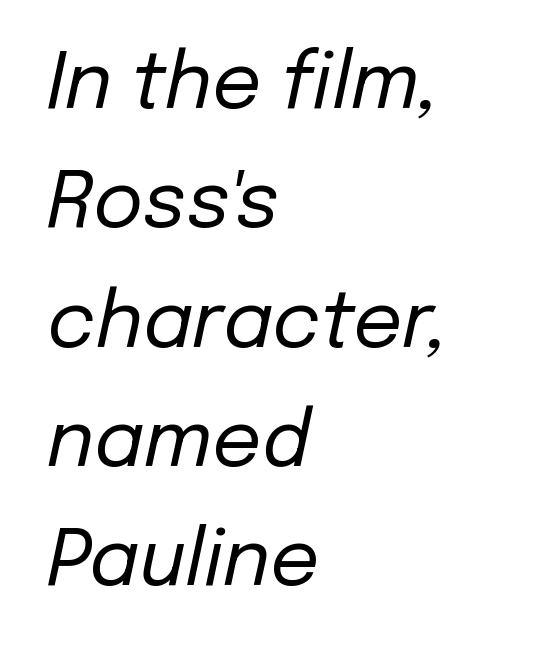
The image shows 77 px regular-weight type, italic (leaning right); set left-aligned, normal line spacing (1.55x), normal letter spacing, not underlined; low stroke contrast and a medium x-height.
